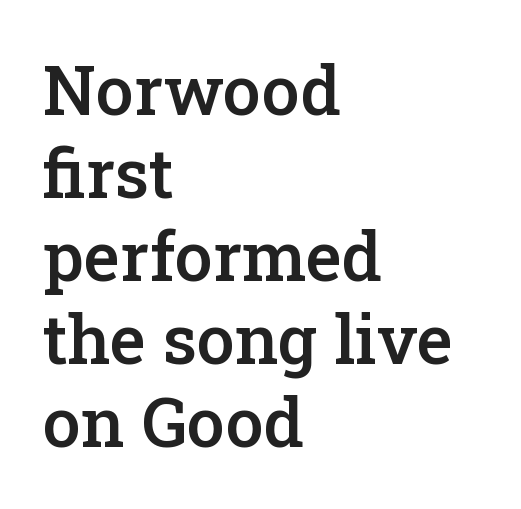
{"serif": "yes", "italic": "no", "bold": "semi", "weight": "semibold", "width": "normal", "stroke_contrast": "low", "x_height": "medium", "monospaced": "no", "underline": "no", "align": "left", "line_spacing_ratio": 1.22, "letter_spacing": "normal", "letter_spacing_em": 0.0, "glyph_px": 68}
